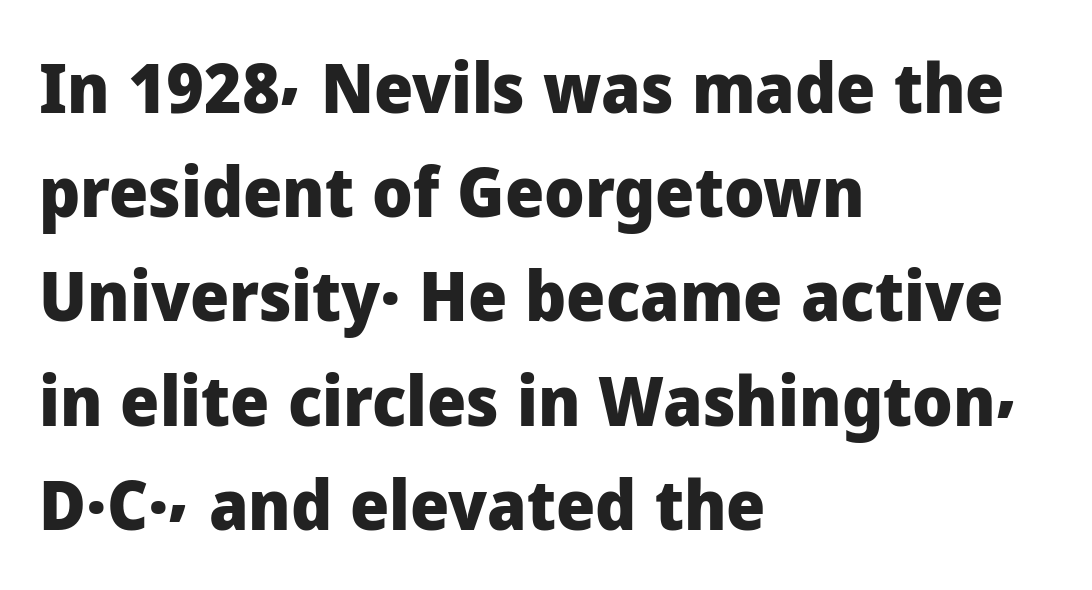
Q: Is the text bold? A: Yes.
Q: Is the text italic (slanted)? A: No, it is upright.
Q: Is the typeface a serif or a sans-serif typeface? A: Sans-serif.
Q: Is the text underlined? A: No.
Q: How is the paragraph aligned? A: Left-aligned.
Q: Is the spacing between letters normal or unusually wide? A: Normal.
Q: Is the spacing between lines tight, normal or loose? A: Normal.
Q: Width (condensed, normal, or wide)? A: Normal.
Q: Stroke contrast? A: Low.
Q: x-height? A: Medium.
Q: Monospaced? A: No.
